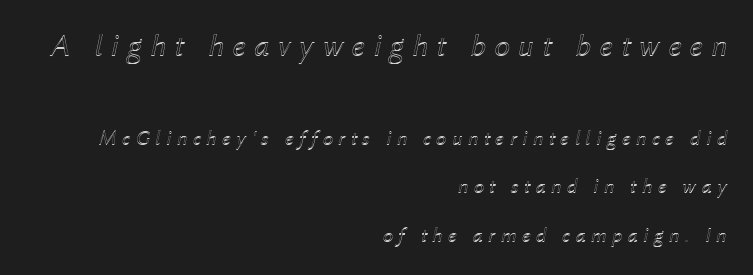
The image shows 32 px text type, italic (leaning right); set right-aligned, loose line spacing (2.3x), unusually wide letter spacing (+0.25 em), not underlined; the first (top) block is 1.52x larger; a medium x-height.
